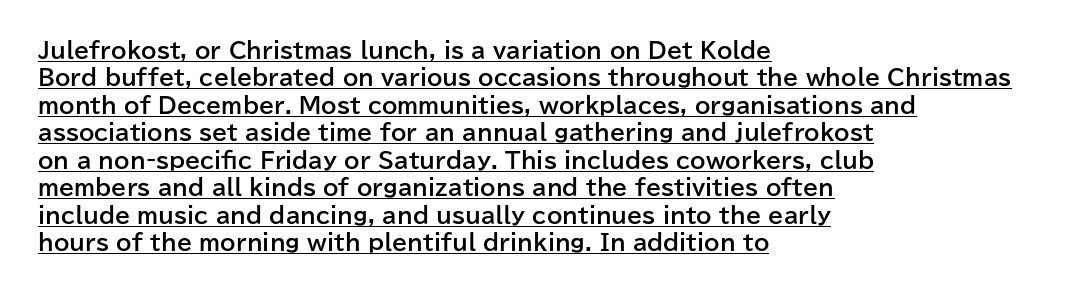
The passage shown is underscored from start to finish. The designer left line spacing at the default. The font is running at its bold setting. A typesetter would mark this as roman, not italic. The passage is arranged the way most books set body copy — flush left.
